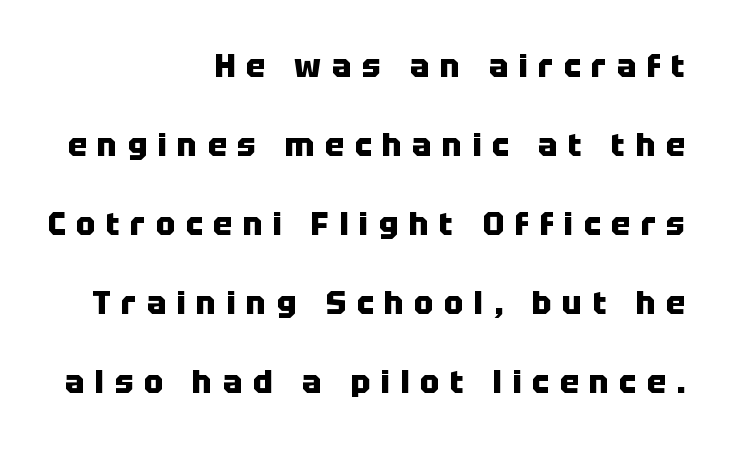
Q: Is the text bold? A: Yes.
Q: Is the text italic (slanted)? A: No, it is upright.
Q: Is the typeface a serif or a sans-serif typeface? A: Sans-serif.
Q: Is the text underlined? A: No.
Q: How is the paragraph aligned? A: Right-aligned.
Q: Is the spacing between letters normal or unusually wide? A: Unusually wide.
Q: Is the spacing between lines tight, normal or loose? A: Loose.
Q: Width (condensed, normal, or wide)? A: Normal.
Q: Stroke contrast? A: Low.
Q: x-height? A: Large.
Q: Monospaced? A: No.
